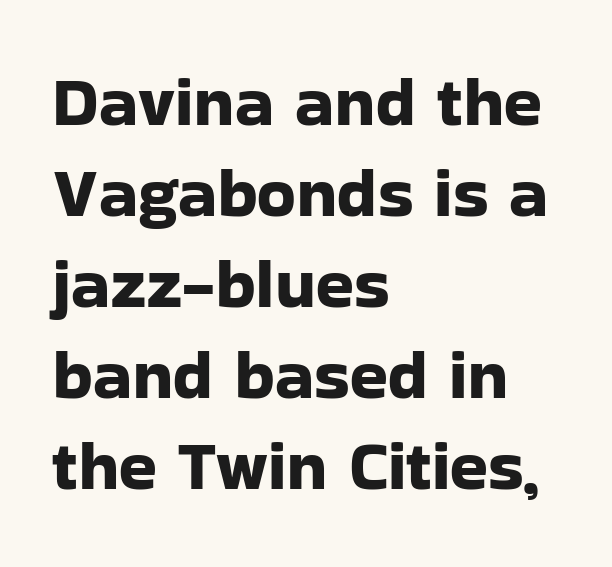
Q: Is the text italic (slanted)? A: No, it is upright.
Q: Is the typeface a serif or a sans-serif typeface? A: Sans-serif.
Q: Is the text underlined? A: No.
Q: How is the paragraph aligned? A: Left-aligned.
Q: Is the spacing between letters normal or unusually wide? A: Normal.
Q: Is the spacing between lines tight, normal or loose? A: Normal.
Q: Width (condensed, normal, or wide)? A: Normal.
Q: Stroke contrast? A: Low.
Q: x-height? A: Medium.
Q: Monospaced? A: No.
